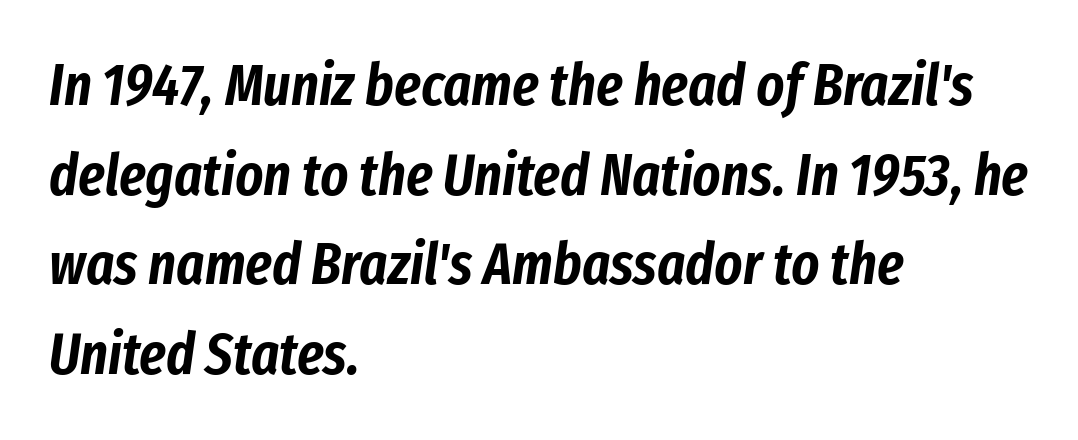
Is the type slanted? Yes — the strokes lean at a clear angle. The passage shown is typed in a proportional face where columns would drift. Between one letter and the next there's only the usual sliver of space. The lines sit at an ordinary, default distance from one another.
